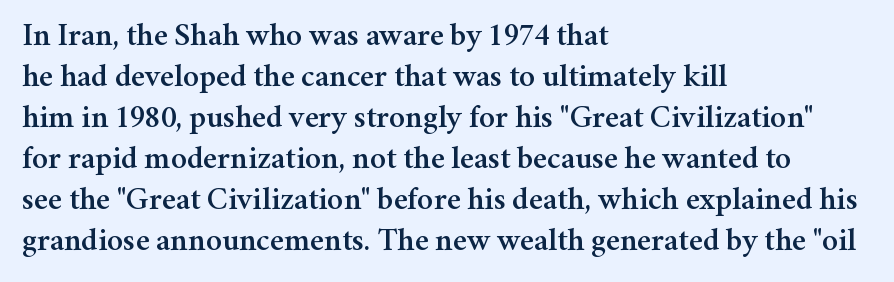
The image shows 32 px serif type, upright; set left-aligned, normal line spacing (1.28x), normal letter spacing, not underlined; medium stroke contrast and a medium x-height.
